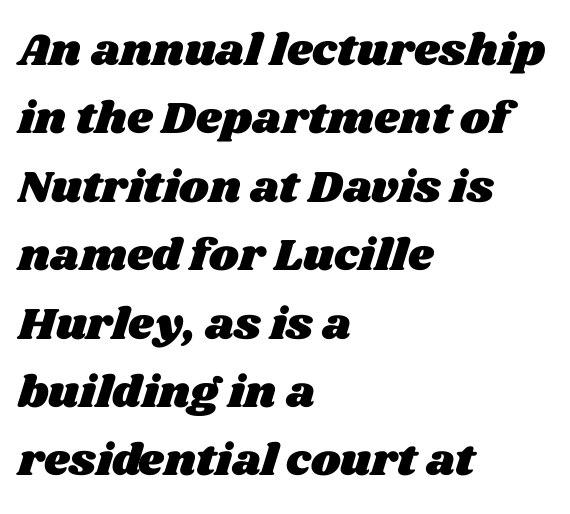
Q: Is the text underlined? A: No.
Q: How is the paragraph aligned? A: Left-aligned.
Q: Is the spacing between letters normal or unusually wide? A: Normal.
Q: Is the spacing between lines tight, normal or loose? A: Normal.
Q: Width (condensed, normal, or wide)? A: Wide.
Q: Stroke contrast? A: Medium.
Q: x-height? A: Large.
Q: Monospaced? A: No.
